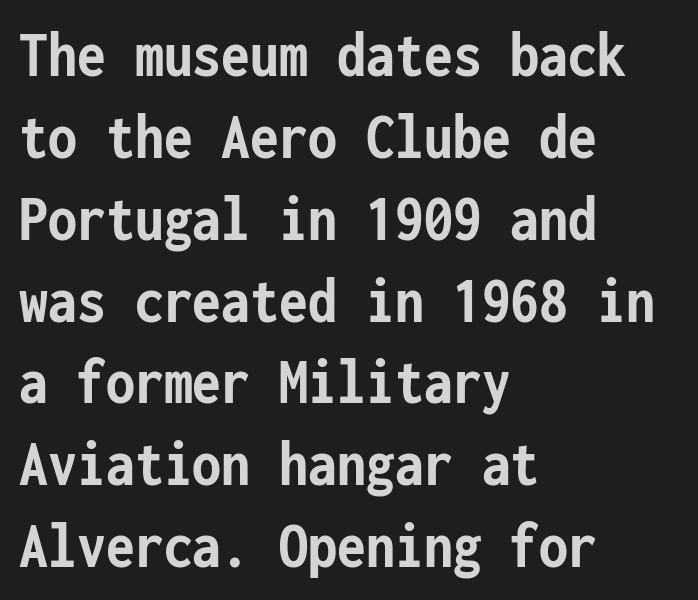
Do the characters align in a grid? Yes, the font is monospaced. Short note: letters normally spaced. The letters stand straight up with perfectly vertical stems. The type family on display is of the sans-serif kind.
